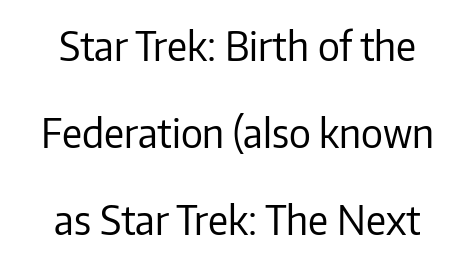
{"serif": "no", "italic": "no", "bold": "no", "weight": "regular", "width": "normal", "stroke_contrast": "low", "x_height": "medium", "monospaced": "no", "underline": "no", "align": "center", "line_spacing": "loose", "line_spacing_ratio": 2.23, "letter_spacing": "normal", "letter_spacing_em": 0.0, "glyph_px": 39}
